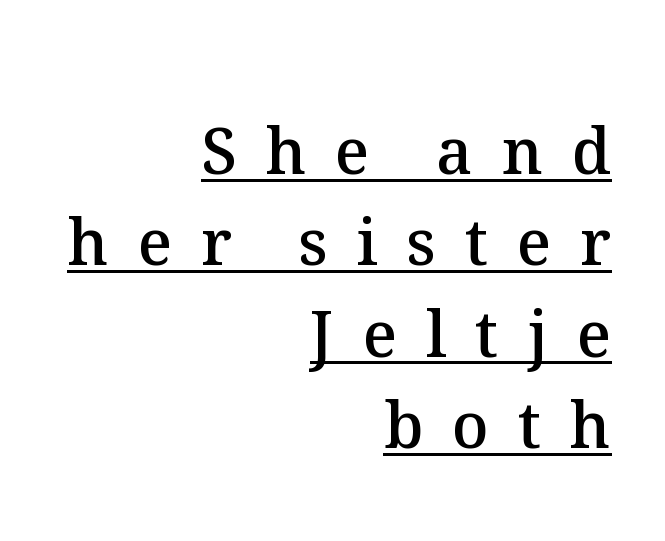
{"italic": "no", "bold": "semi", "weight": "semibold", "width": "normal", "stroke_contrast": "medium", "x_height": "medium", "monospaced": "no", "underline": "yes", "align": "right", "line_spacing": "normal", "line_spacing_ratio": 1.45, "letter_spacing": "wide", "letter_spacing_em": 0.46, "glyph_px": 63}
